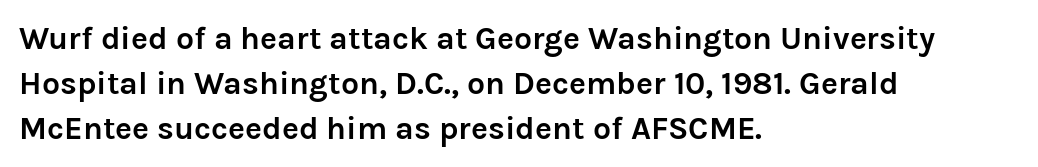
{"serif": "no", "italic": "no", "bold": "yes", "weight": "semibold", "width": "normal", "stroke_contrast": "low", "x_height": "medium", "monospaced": "no", "underline": "no", "align": "left", "line_spacing": "normal", "line_spacing_ratio": 1.4, "letter_spacing": "normal", "letter_spacing_em": 0.0, "glyph_px": 32}
